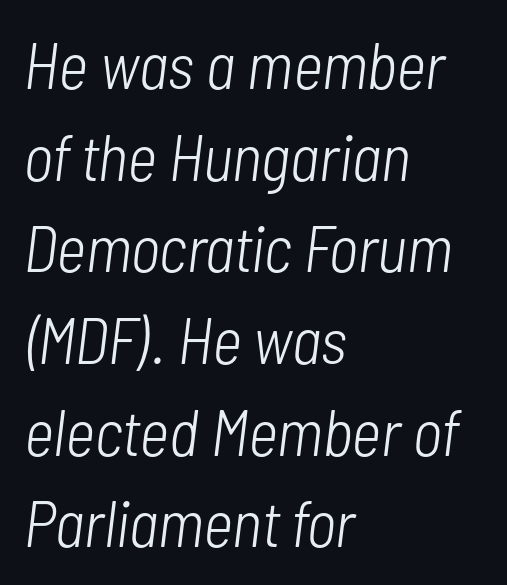
{"italic": "yes", "lean": "right", "slant_degrees": 7, "bold": "no", "weight": "light", "width": "condensed", "stroke_contrast": "low", "x_height": "medium", "monospaced": "no", "underline": "no", "align": "left", "line_spacing": "normal", "line_spacing_ratio": 1.41, "letter_spacing": "normal", "letter_spacing_em": 0.0, "glyph_px": 65}
